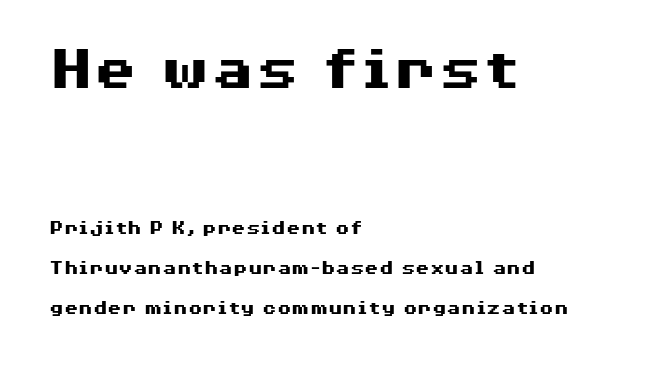
Notice how the stems are strictly vertical — no italics here. The face used here appears at its bigger size in the upper chunk. Weight: bold. You could not count columns in this text — the font is proportionally spaced.
